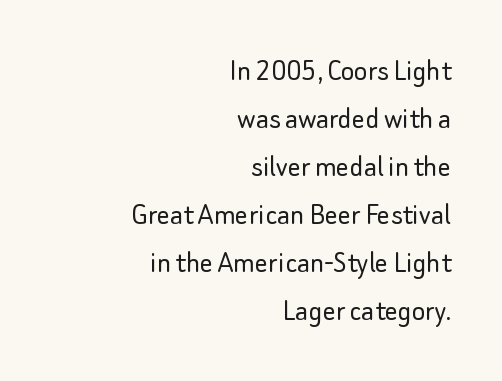
Q: Is the text bold? A: No.
Q: Is the text italic (slanted)? A: No, it is upright.
Q: Is the typeface a serif or a sans-serif typeface? A: Sans-serif.
Q: Is the text underlined? A: No.
Q: How is the paragraph aligned? A: Right-aligned.
Q: Is the spacing between letters normal or unusually wide? A: Normal.
Q: Is the spacing between lines tight, normal or loose? A: Normal.
Q: Width (condensed, normal, or wide)? A: Normal.
Q: Stroke contrast? A: Low.
Q: x-height? A: Small.
Q: Monospaced? A: No.
